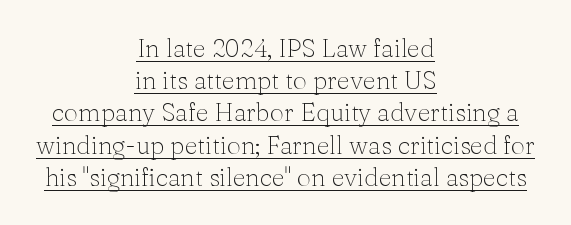
The image shows 25 px text type, upright; set centered, normal line spacing (1.29x), normal letter spacing, underlined.
